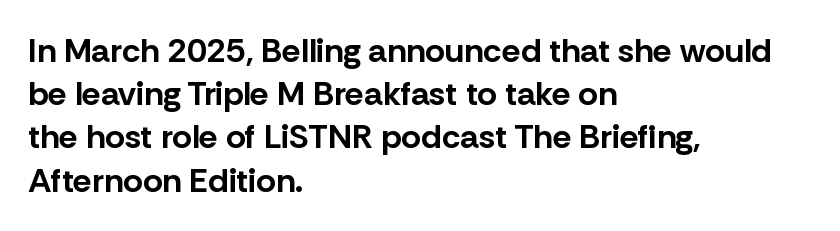
{"serif": "no", "italic": "no", "bold": "yes", "weight": "bold", "width": "normal", "stroke_contrast": "low", "x_height": "medium", "monospaced": "no", "underline": "no", "align": "left", "line_spacing": "normal", "line_spacing_ratio": 1.27, "letter_spacing": "normal", "letter_spacing_em": 0.0, "glyph_px": 34}
